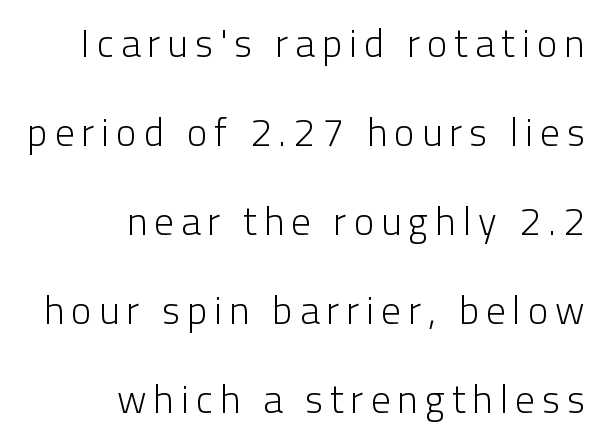
Note the varied advance widths — an 'i' is clearly narrower than an 'm'. The gap between lines stays unmarked. These lines stack with their right ends in a neat column. Heft: none added — not bold.
